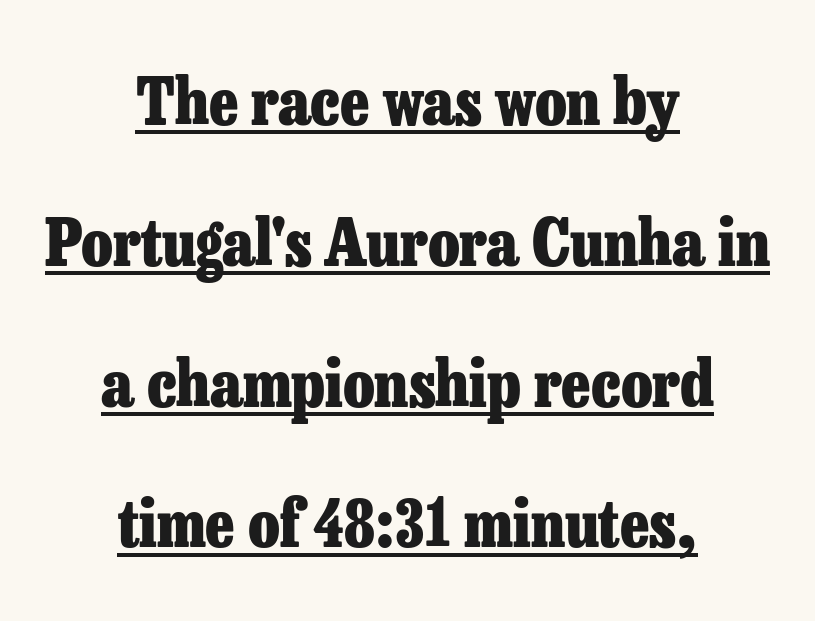
Q: Is the text bold? A: Yes.
Q: Is the text italic (slanted)? A: No, it is upright.
Q: Is the typeface a serif or a sans-serif typeface? A: Serif.
Q: Is the text underlined? A: Yes.
Q: How is the paragraph aligned? A: Centered.
Q: Is the spacing between letters normal or unusually wide? A: Normal.
Q: Is the spacing between lines tight, normal or loose? A: Loose.
Q: Width (condensed, normal, or wide)? A: Normal.
Q: Stroke contrast? A: Low.
Q: x-height? A: Medium.
Q: Monospaced? A: No.
